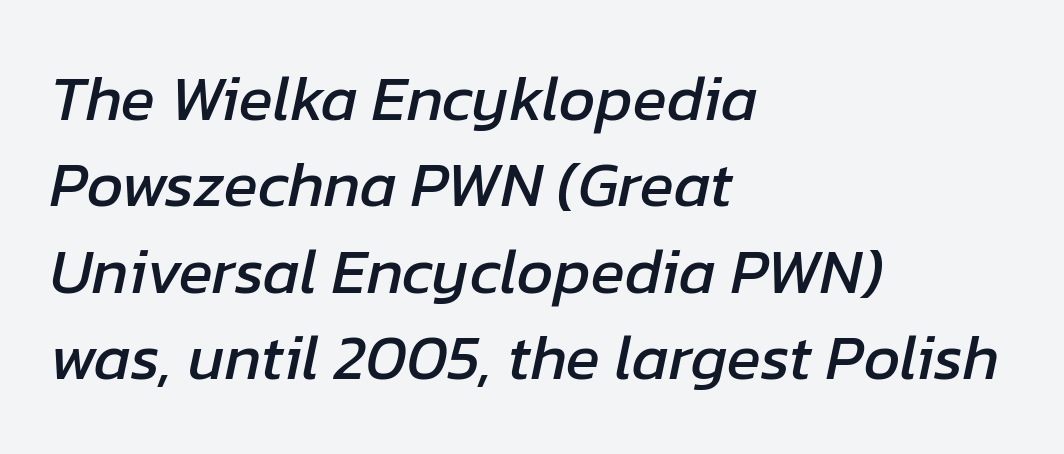
The image shows 63 px text type, italic (leaning right); set left-aligned, normal line spacing (1.37x), normal letter spacing, not underlined; low stroke contrast and a medium x-height.
